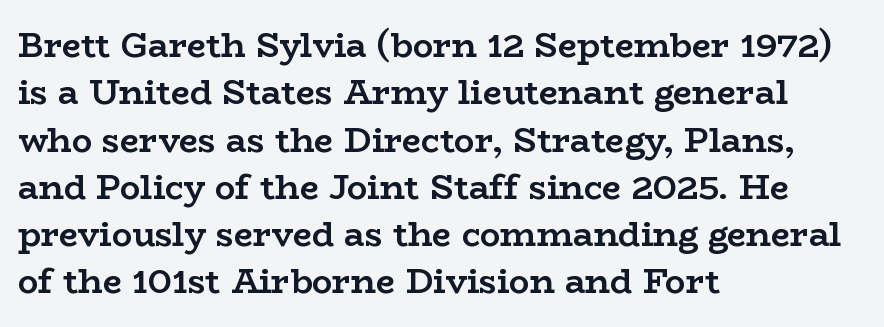
The passage shown stacks its lines at a standard gap. The letters advance in unequal steps, a hallmark of proportional type. Letterform terminals end in serifs throughout the passage. Notice how thick the strokes are: this is what a full bold looks like. Quick note: underline off. The setting favours the left margin, as ordinary paragraphs usually do.
